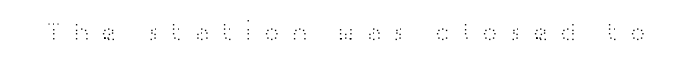
The cut favours lightness, reaching ordinary text weight at its darkest. The specimen omits any rule beneath the text block's lines. Is there any slant? The stems are plumb. A typesetter would call this heavily tracked-out type.
